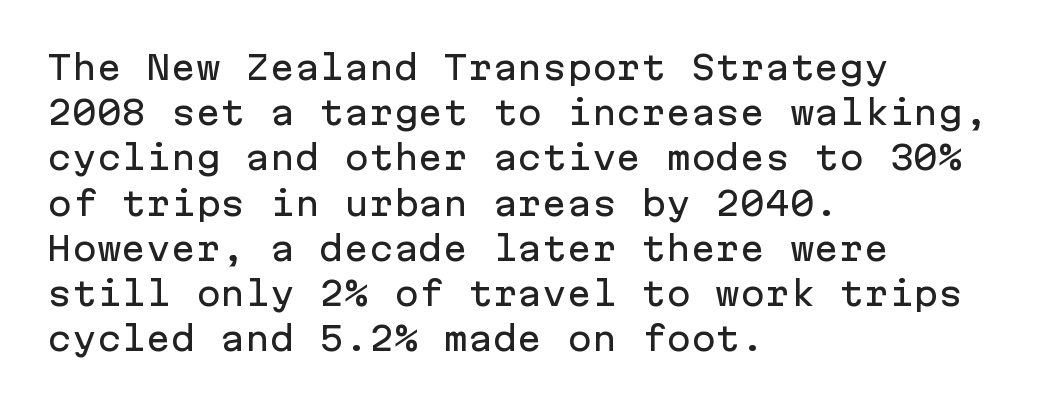
The image shows 33 px sans-serif type, upright, monospaced; set left-aligned, normal line spacing (1.37x), normal letter spacing, not underlined; low stroke contrast and a medium x-height.
